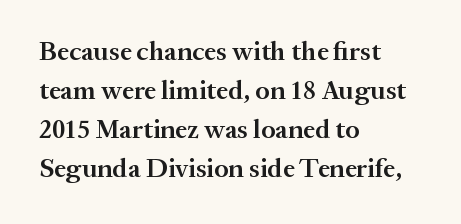
The image shows 27 px text type, upright; set left-aligned, normal line spacing (1.45x), normal letter spacing, not underlined.
